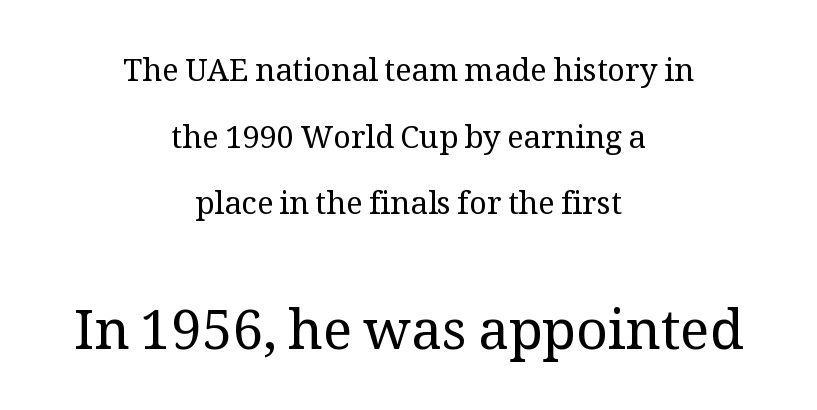
The image shows 55 px regular-weight serif type, upright; set centered, loose line spacing (2.15x), normal letter spacing, not underlined; the second (bottom) block is 1.77x larger; medium stroke contrast and a medium x-height.
